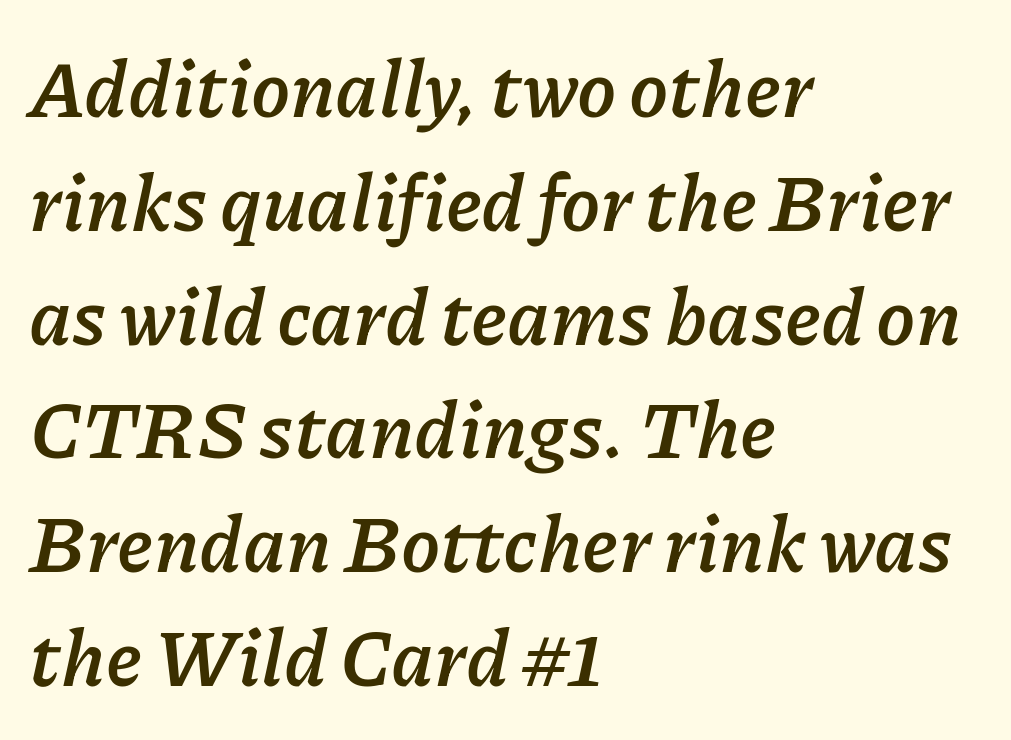
The image shows 79 px semibold type, italic (leaning right); set left-aligned, normal line spacing (1.44x), normal letter spacing, not underlined; low stroke contrast and a medium x-height.
